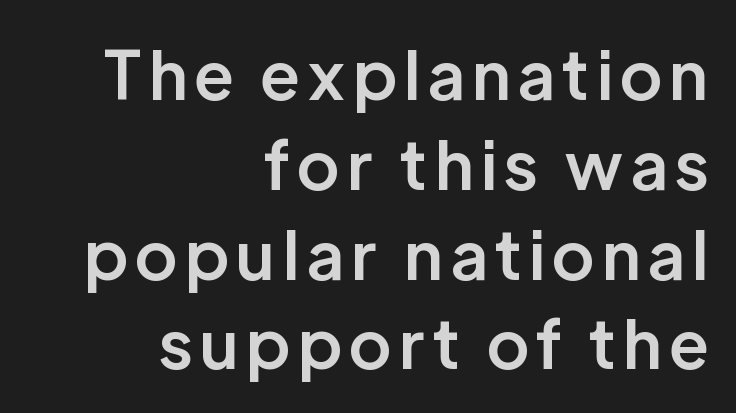
Q: Is the text bold? A: Semi-bold.
Q: Is the text italic (slanted)? A: No, it is upright.
Q: Is the typeface a serif or a sans-serif typeface? A: Sans-serif.
Q: Is the text underlined? A: No.
Q: How is the paragraph aligned? A: Right-aligned.
Q: Is the spacing between lines tight, normal or loose? A: Normal.
Q: Width (condensed, normal, or wide)? A: Normal.
Q: Stroke contrast? A: Low.
Q: x-height? A: Medium.
Q: Monospaced? A: No.
